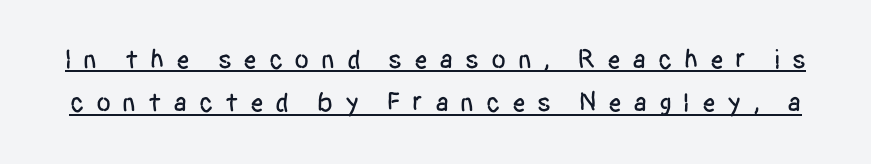
{"italic": "no", "underline": "yes", "line_spacing": "normal", "line_spacing_ratio": 1.61, "letter_spacing": "wide", "letter_spacing_em": 0.43, "glyph_px": 27}
